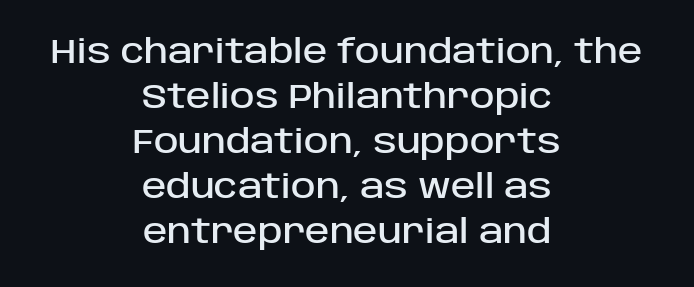
Compared with a flush-left layout, this one balances lines on the center instead. Successive baselines arrive at the customary interval. Descenders are the only things crossing below the line. When letters stand straight like this, we call the style roman or upright. Glyph-to-glyph distance matches everyday printed text.
